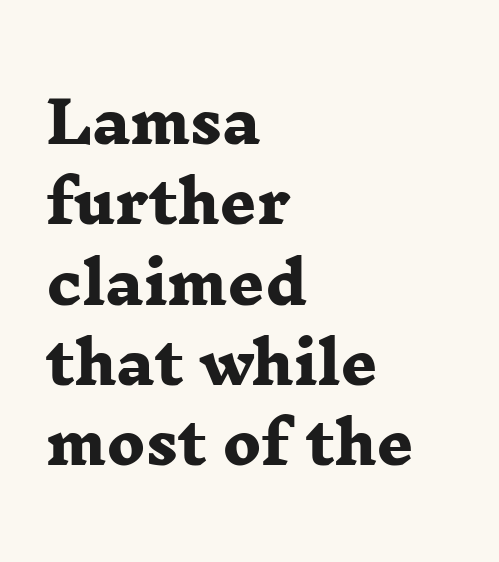
What weight is shown? A full bold with thick strokes. Students, observe: this is what conventionally led text looks like. The glyphs in this specimen are seriffed. Descenders are the only things crossing below the line. Proportional: the letters do not fall into vertical columns. Casual observation: everything's shoved over to the left.
